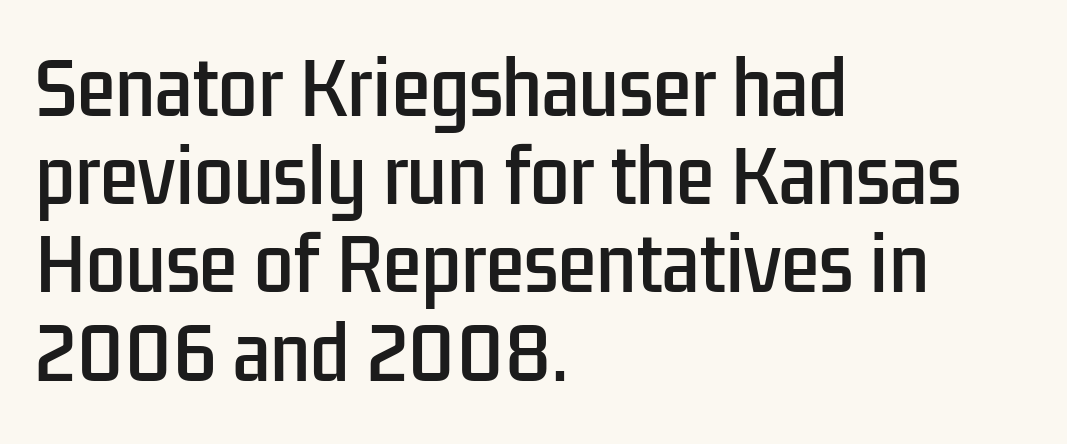
Q: Is the text italic (slanted)? A: No, it is upright.
Q: Is the typeface a serif or a sans-serif typeface? A: Sans-serif.
Q: Is the text underlined? A: No.
Q: How is the paragraph aligned? A: Left-aligned.
Q: Is the spacing between letters normal or unusually wide? A: Normal.
Q: Is the spacing between lines tight, normal or loose? A: Normal.
Q: Width (condensed, normal, or wide)? A: Condensed.
Q: Stroke contrast? A: Low.
Q: x-height? A: Medium.
Q: Monospaced? A: No.
